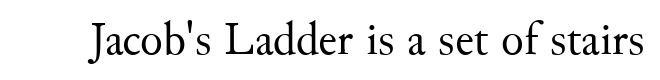
The image shows 47 px regular-weight serif type, upright; set normal letter spacing, not underlined; medium stroke contrast and a small x-height.
